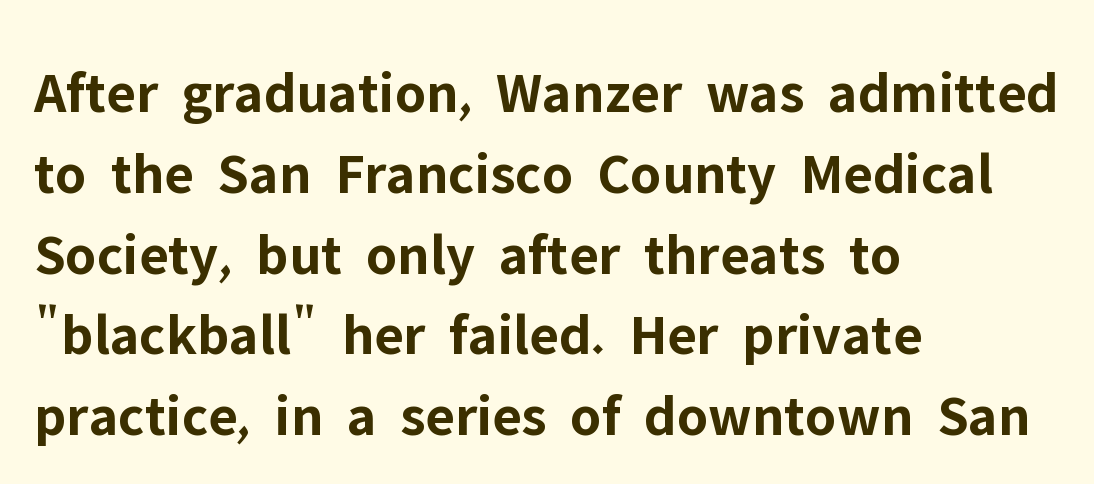
The image shows 59 px bold sans-serif type, upright; set left-aligned, normal line spacing (1.37x), normal letter spacing, not underlined; low stroke contrast and a medium x-height.
